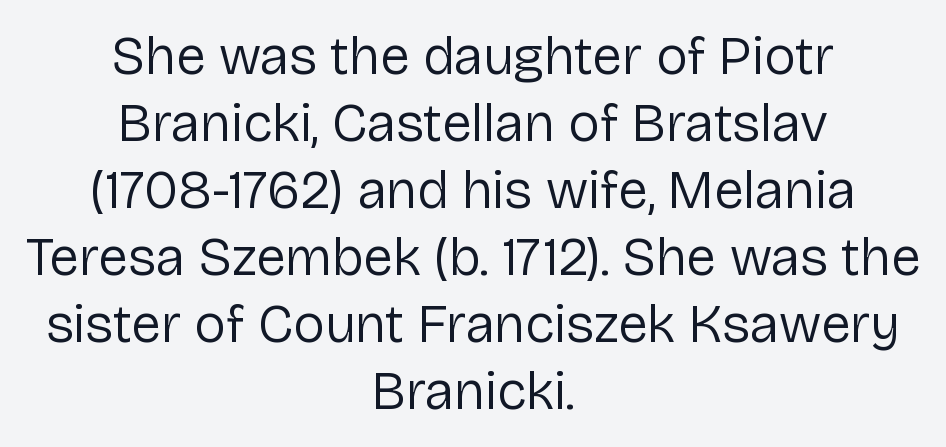
Q: Is the text bold? A: No.
Q: Is the text italic (slanted)? A: No, it is upright.
Q: Is the typeface a serif or a sans-serif typeface? A: Sans-serif.
Q: Is the text underlined? A: No.
Q: How is the paragraph aligned? A: Centered.
Q: Is the spacing between letters normal or unusually wide? A: Normal.
Q: Width (condensed, normal, or wide)? A: Normal.
Q: Stroke contrast? A: Low.
Q: x-height? A: Medium.
Q: Monospaced? A: No.
